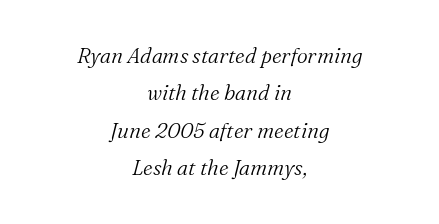
{"italic": "yes", "lean": "right", "slant_degrees": 16, "bold": "no", "underline": "no", "align": "center", "line_spacing_ratio": 1.78, "letter_spacing": "normal", "letter_spacing_em": 0.0, "glyph_px": 21}
